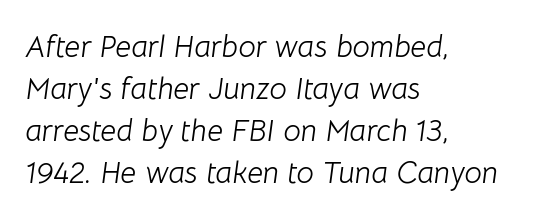
{"italic": "yes", "lean": "right", "slant_degrees": 8, "bold": "no", "weight": "light", "width": "normal", "stroke_contrast": "low", "x_height": "medium", "monospaced": "no", "underline": "no", "align": "left", "line_spacing": "normal", "line_spacing_ratio": 1.35, "letter_spacing": "normal", "letter_spacing_em": 0.0, "glyph_px": 31}
